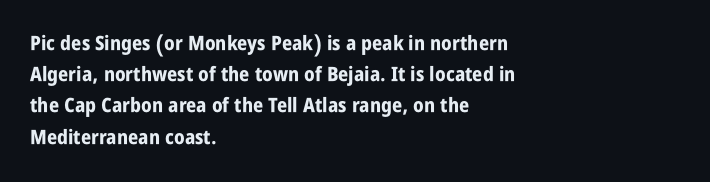
{"italic": "no", "bold": "yes", "underline": "no", "align": "left", "line_spacing": "normal", "line_spacing_ratio": 1.56, "letter_spacing": "normal", "letter_spacing_em": 0.0, "glyph_px": 20}
